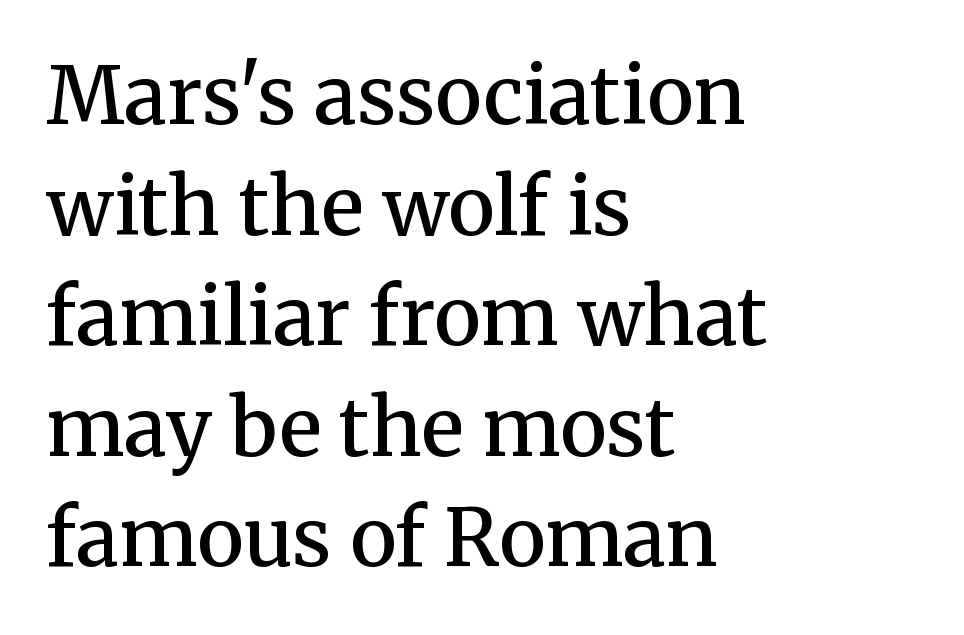
Each new line begins a customary step beneath the previous one. The face used here is proportionally spaced, like ordinary book or web type. Nope, not italic — everything's standing straight. Default kerning and tracking; the words read as compact shapes. A bit beefed up — I'd call it semibold rather than bold. What kind of face is this? One with serifs.
